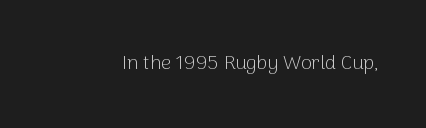
The image shows 20 px text type, upright; set normal letter spacing, not underlined.
